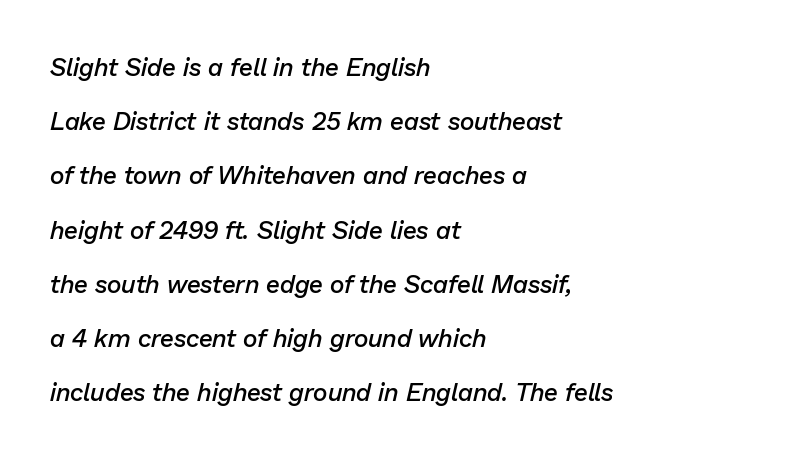
The image shows 25 px text type, italic (leaning right); set left-aligned, loose line spacing (2.17x), normal letter spacing, not underlined.
